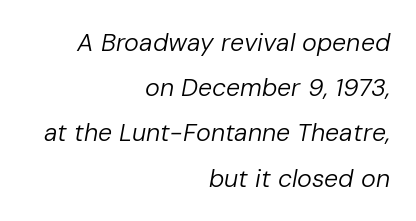
The glyphs are unaccompanied by any horizontal stroke below them. The face used here has a pronounced slope to its letters. A typesetter would call this zero additional tracking. Does the copy run flush right? Yes — the right margin is perfectly even. The letterforms sit at book weight or below.
